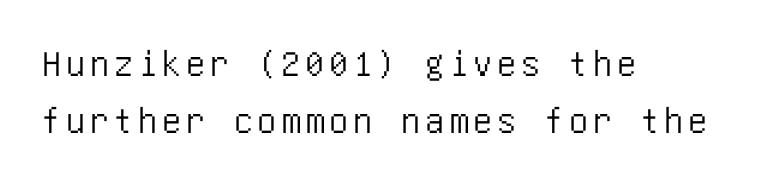
The image shows 38 px condensed sans-serif type, upright; set left-aligned, normal line spacing (1.5x), not underlined; low stroke contrast and a large x-height.
